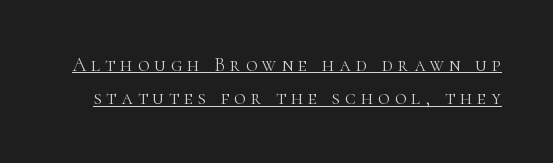
The image shows 20 px text type, upright; set normal line spacing (1.67x), unusually wide letter spacing (+0.25 em), underlined.
